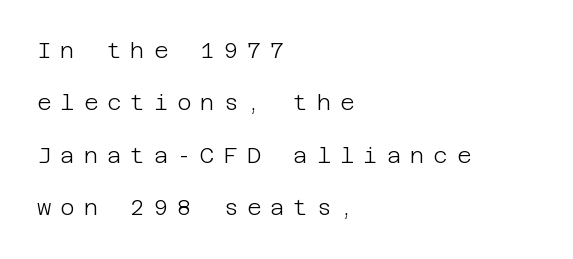
The image shows 22 px text type, upright; set left-aligned, loose line spacing (2.38x), unusually wide letter spacing (+0.41 em), not underlined.
